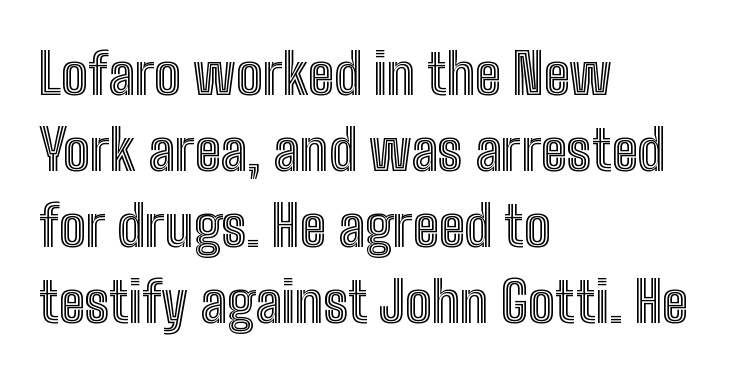
The image shows 56 px condensed type, upright; set left-aligned, normal line spacing (1.36x), normal letter spacing, not underlined; a medium x-height.
